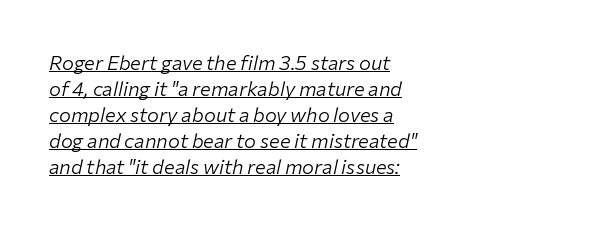
Like a heading marked for emphasis, these lines bear an underscore. Slant detected: the letters are inclined. The compositor pushed each line to the left boundary. Default kerning and tracking; the words read as compact shapes. Horizontal bands of white between lines are of average thickness. A quiet, ordinary-to-light weight characterises the typeface.
